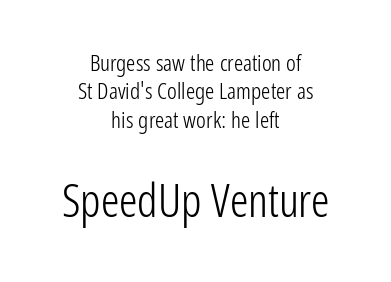
Is the stroke heavy? The answer is a plain regular-or-lighter. There is no visible air inserted between adjacent glyphs. The designer went with a sans here, leaving each stem footless. Looks like regular typesetting: each glyph gets only the width it needs. The lines in this sample share a center point and differ in where they start and stop.
